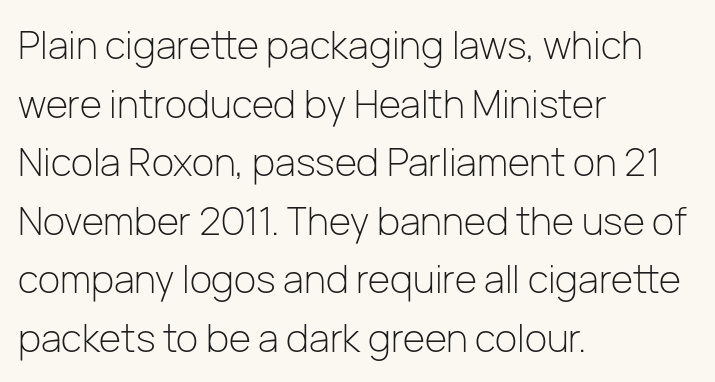
{"serif": "no", "italic": "no", "bold": "no", "weight": "light", "width": "normal", "stroke_contrast": "low", "x_height": "medium", "monospaced": "no", "underline": "no", "align": "left", "line_spacing": "normal", "line_spacing_ratio": 1.54, "letter_spacing": "normal", "letter_spacing_em": 0.0, "glyph_px": 38}
